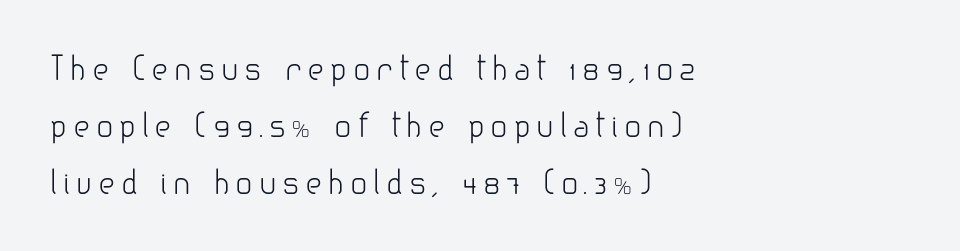
{"serif": "no", "italic": "no", "bold": "no", "weight": "light", "width": "normal", "stroke_contrast": "low", "x_height": "small", "monospaced": "no", "underline": "no", "align": "left", "line_spacing_ratio": 1.78, "glyph_px": 32}
